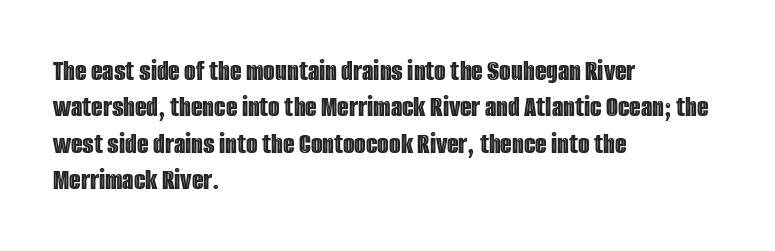
The image shows 30 px condensed type, upright; set left-aligned, line spacing 1.21x, normal letter spacing, not underlined; a large x-height.
